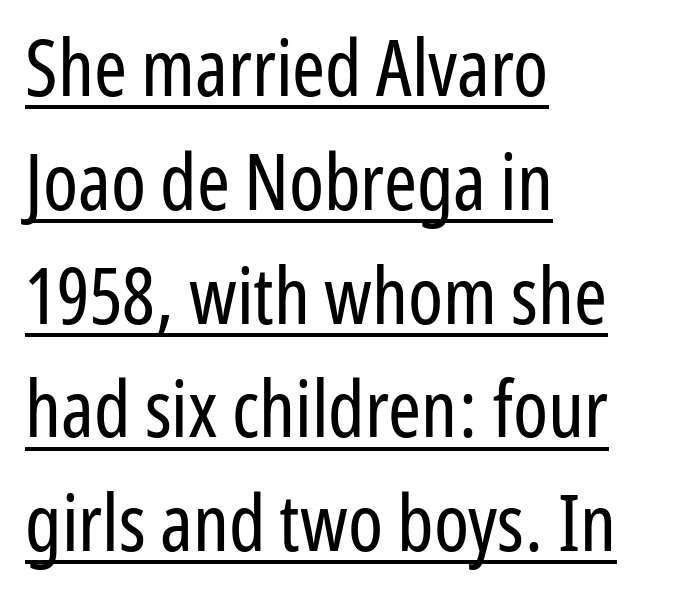
Q: Is the text bold? A: No.
Q: Is the text italic (slanted)? A: No, it is upright.
Q: Is the typeface a serif or a sans-serif typeface? A: Sans-serif.
Q: Is the text underlined? A: Yes.
Q: How is the paragraph aligned? A: Left-aligned.
Q: Is the spacing between letters normal or unusually wide? A: Normal.
Q: Is the spacing between lines tight, normal or loose? A: Normal.
Q: Width (condensed, normal, or wide)? A: Condensed.
Q: Stroke contrast? A: Low.
Q: x-height? A: Medium.
Q: Monospaced? A: No.
